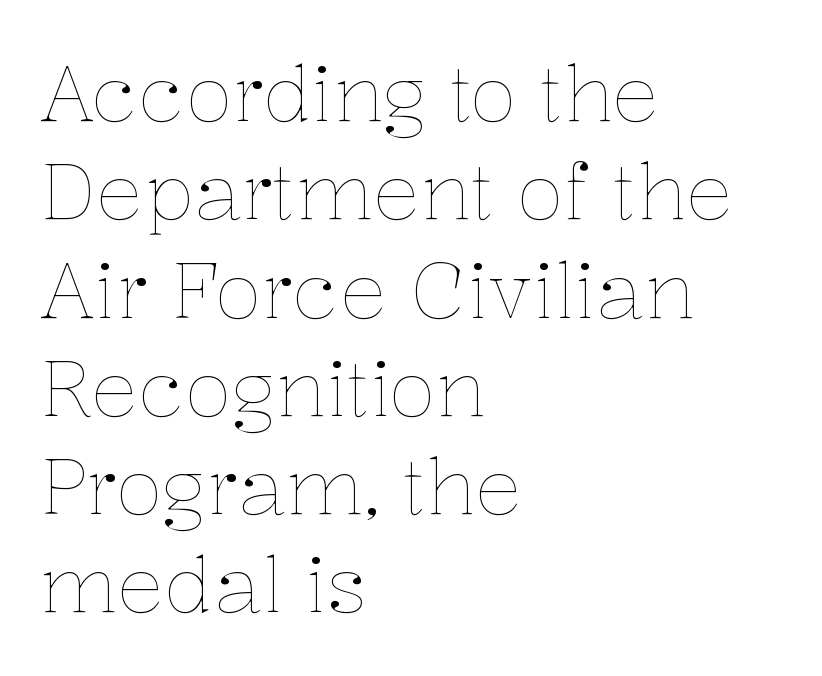
Q: Is the text bold? A: No.
Q: Is the text italic (slanted)? A: No, it is upright.
Q: Is the text underlined? A: No.
Q: How is the paragraph aligned? A: Left-aligned.
Q: Is the spacing between letters normal or unusually wide? A: Normal.
Q: Is the spacing between lines tight, normal or loose? A: Normal.
Q: Width (condensed, normal, or wide)? A: Normal.
Q: Stroke contrast? A: Low.
Q: x-height? A: Medium.
Q: Monospaced? A: No.
